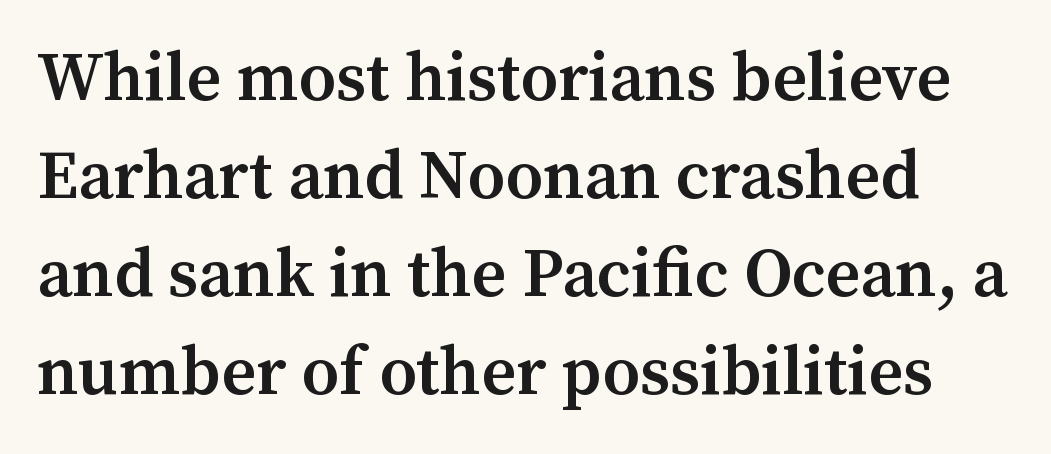
{"serif": "yes", "italic": "no", "bold": "semi", "weight": "semibold", "width": "normal", "stroke_contrast": "medium", "x_height": "medium", "monospaced": "no", "underline": "no", "line_spacing": "normal", "line_spacing_ratio": 1.44, "letter_spacing": "normal", "letter_spacing_em": 0.0, "glyph_px": 68}
